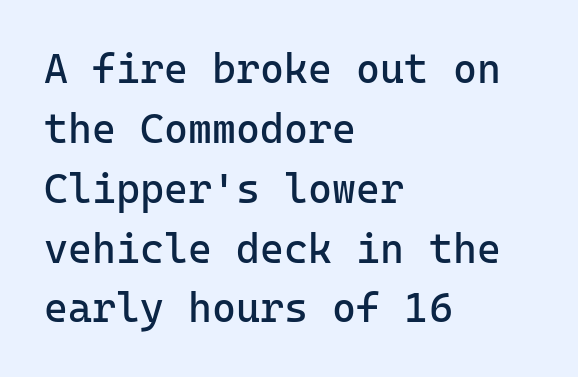
The letters march in equal steps, a hallmark of fixed-pitch type. Alignment: flush left. The specimen reads as upright at a glance. The gap between lines stays unmarked. A light-to-regular cut is what we see here.
